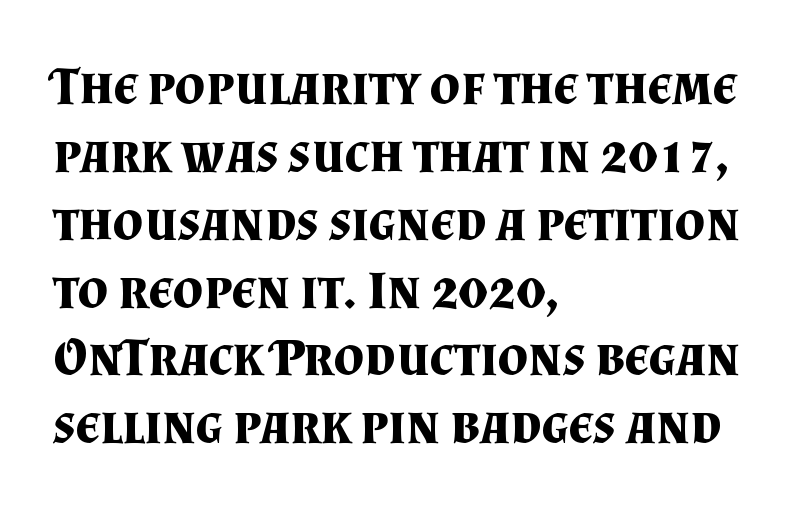
The image shows 53 px bold serif type, upright; set left-aligned, normal line spacing (1.28x), normal letter spacing, not underlined; medium stroke contrast and a small x-height.
